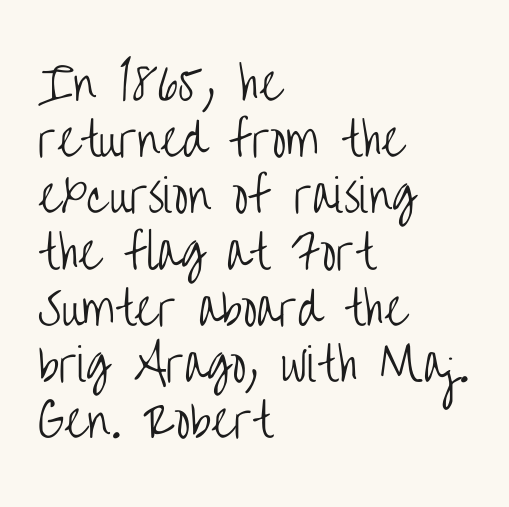
The image shows 45 px light, condensed sans-serif type, upright; set left-aligned, normal line spacing (1.25x), normal letter spacing, not underlined; low stroke contrast and a large x-height.
